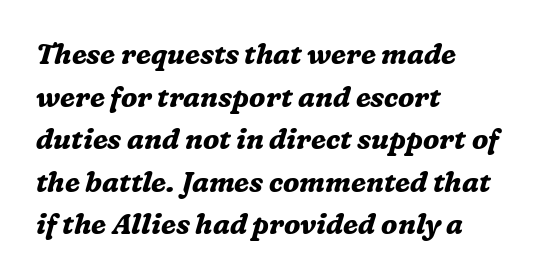
{"serif": "yes", "italic": "yes", "lean": "right", "slant_degrees": 16, "bold": "yes", "weight": "bold", "width": "normal", "stroke_contrast": "medium", "x_height": "medium", "monospaced": "no", "underline": "no", "align": "left", "line_spacing": "normal", "line_spacing_ratio": 1.52, "letter_spacing": "normal", "letter_spacing_em": 0.0, "glyph_px": 28}
